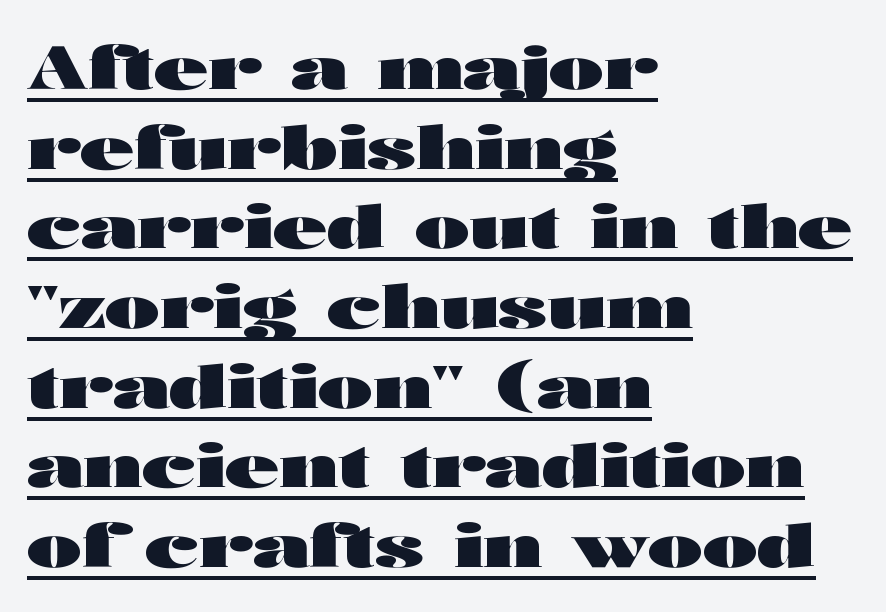
Q: Is the text bold? A: Yes.
Q: Is the text italic (slanted)? A: No, it is upright.
Q: Is the typeface a serif or a sans-serif typeface? A: Serif.
Q: Is the text underlined? A: Yes.
Q: How is the paragraph aligned? A: Left-aligned.
Q: Is the spacing between letters normal or unusually wide? A: Normal.
Q: Is the spacing between lines tight, normal or loose? A: Normal.
Q: Width (condensed, normal, or wide)? A: Wide.
Q: Stroke contrast? A: High.
Q: x-height? A: Medium.
Q: Monospaced? A: No.
